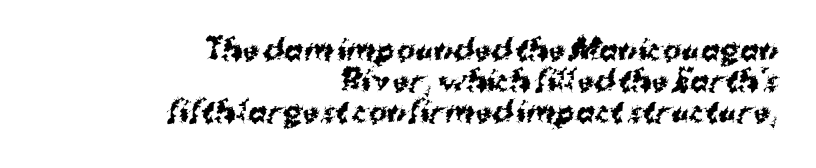
The image shows 28 px bold sans-serif type; set right-aligned, tight line spacing (1.1x), normal letter spacing, not underlined; medium stroke contrast and a medium x-height.
